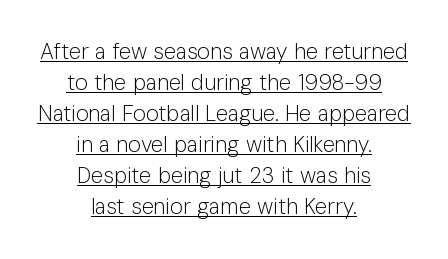
{"italic": "no", "bold": "no", "underline": "yes", "align": "center", "line_spacing": "normal", "line_spacing_ratio": 1.41, "letter_spacing": "normal", "letter_spacing_em": 0.0, "glyph_px": 22}
